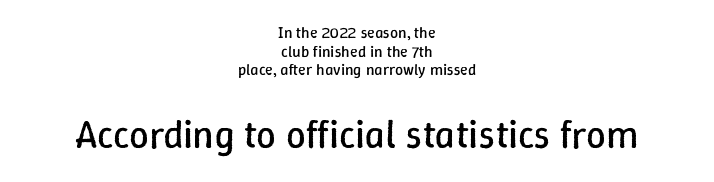
{"italic": "no", "bold": "no", "weight": "regular", "width": "normal", "stroke_contrast": "low", "x_height": "medium", "monospaced": "no", "underline": "no", "align": "center", "line_spacing_ratio": 1.16, "letter_spacing": "normal", "letter_spacing_em": 0.0, "larger_block": "second", "size_ratio": 2.44, "glyph_px": 39}
